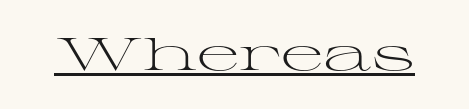
The line texture is even and compact thanks to regular tracking. Nothing heavy about these letters — not bold at all. This rendering features underlined lettering. Ascenders rise straight up at ninety degrees.
